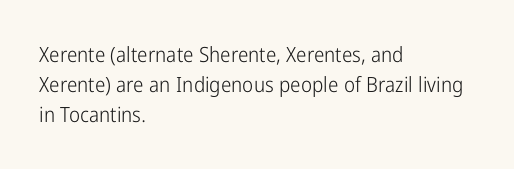
The image shows 21 px text type, upright; set left-aligned, normal line spacing (1.44x), normal letter spacing, not underlined.
